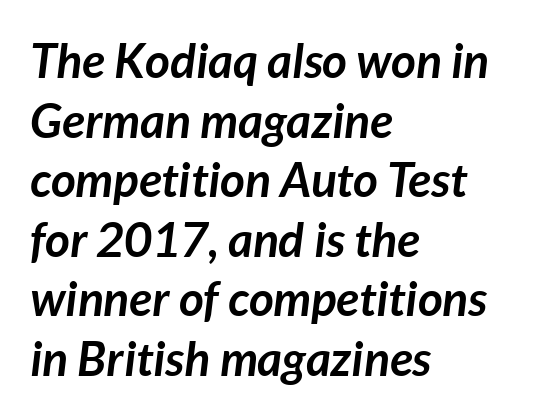
{"italic": "yes", "lean": "right", "slant_degrees": 7, "bold": "yes", "weight": "semibold", "width": "normal", "stroke_contrast": "low", "x_height": "medium", "monospaced": "no", "underline": "no", "align": "left", "line_spacing_ratio": 1.24, "letter_spacing": "normal", "letter_spacing_em": 0.0, "glyph_px": 48}
